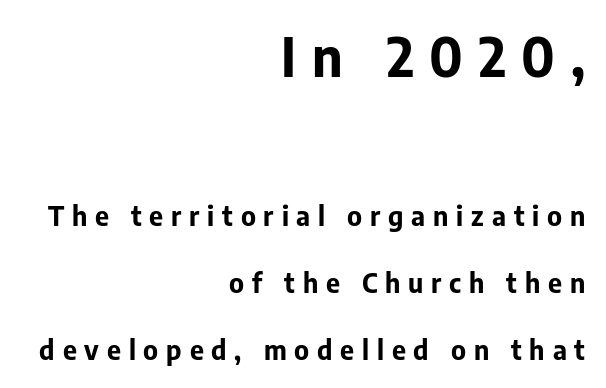
Typographically, this falls in the sans-serif category. Varying glyph widths throughout — classic text-font behaviour. Rendered with straight, roman letterforms. Heavy-handed strokes throughout: this text is bold. The first block has been scaled up relative to the second.
